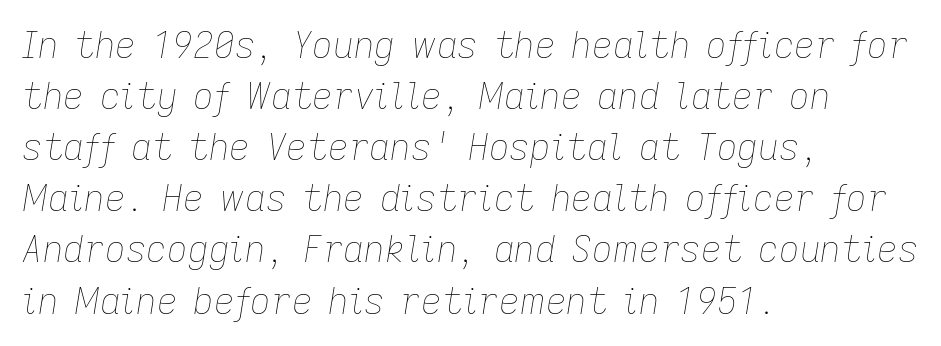
This reads as an unemphasized weight, regular at the heaviest. Each letter keeps its own natural width here, so spacing adapts to shape. The vertical gap from one line to the next is medium. The typesetter chose a ragged-right arrangement here. Clear beneath every line of the passage.
